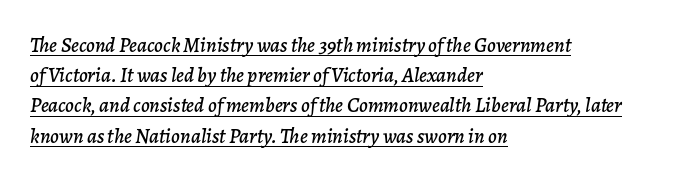
Q: Is the text italic (slanted)? A: Yes, it leans right by about 7 degrees.
Q: Is the text underlined? A: Yes.
Q: How is the paragraph aligned? A: Left-aligned.
Q: Is the spacing between letters normal or unusually wide? A: Normal.
Q: Is the spacing between lines tight, normal or loose? A: Normal.
